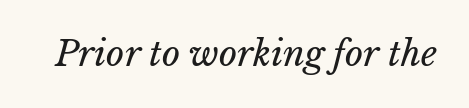
{"italic": "yes", "lean": "right", "slant_degrees": 15, "bold": "no", "weight": "regular", "width": "normal", "stroke_contrast": "low", "x_height": "medium", "monospaced": "no", "underline": "no", "letter_spacing": "normal", "letter_spacing_em": 0.0, "glyph_px": 35}
